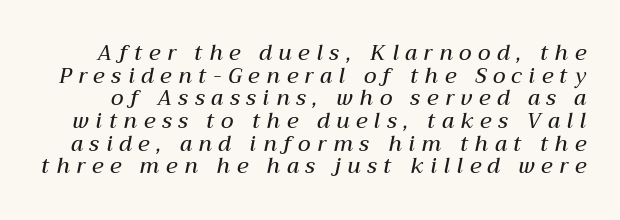
{"italic": "yes", "lean": "right", "slant_degrees": 12, "bold": "semi", "underline": "no", "line_spacing": "tight", "line_spacing_ratio": 1.08, "letter_spacing": "wide", "letter_spacing_em": 0.32, "glyph_px": 21}
